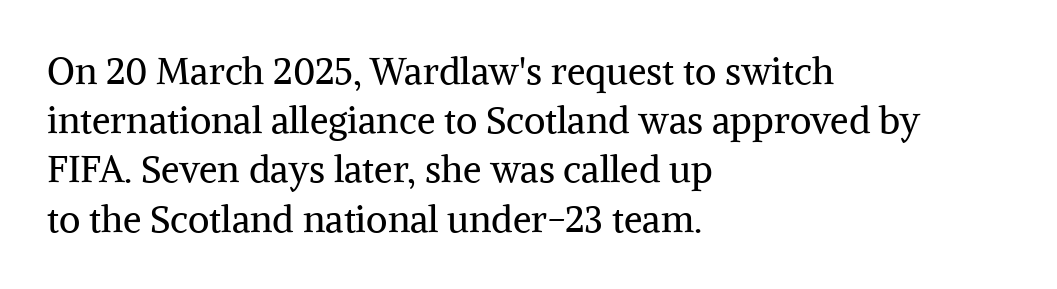
The specimen omits any rule beneath the text block's lines. Each letter keeps its own natural width here, so spacing adapts to shape. Every character sits straight up, as roman type does. Weight class: somewhere from thin through regular. Nobody touched the tracking dial on this one. If you measured baseline to baseline, you'd find a middling distance.
